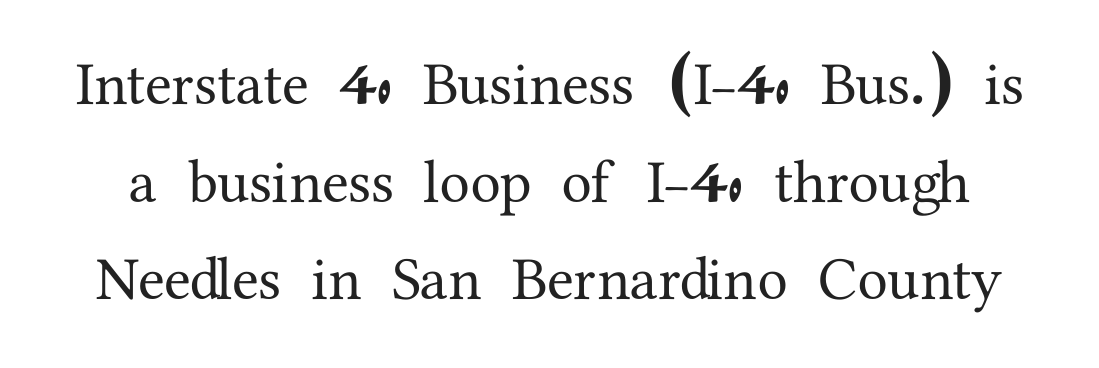
{"serif": "yes", "italic": "no", "width": "normal", "stroke_contrast": "medium", "x_height": "medium", "monospaced": "no", "underline": "no", "line_spacing": "normal", "line_spacing_ratio": 1.6, "letter_spacing": "normal", "letter_spacing_em": 0.0, "glyph_px": 61}
